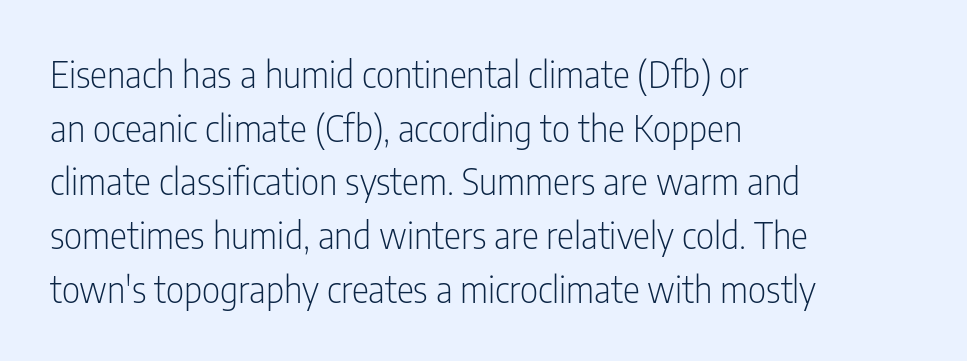
The image shows 36 px light, condensed sans-serif type, upright; set left-aligned, normal line spacing (1.49x), normal letter spacing, not underlined; low stroke contrast and a medium x-height.
